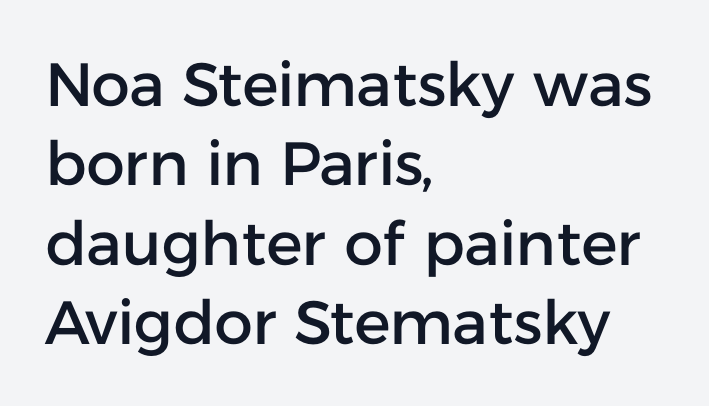
If you drew a ruler down the left edge, every line would touch it. Glyph-to-glyph distance matches everyday printed text. A roman cut, with each character standing at attention. Think of a printed novel: that variable character pitch is what you see here. Descenders hang freely into open space. The rendering uses a moderate line-height, typical for paragraphs.
